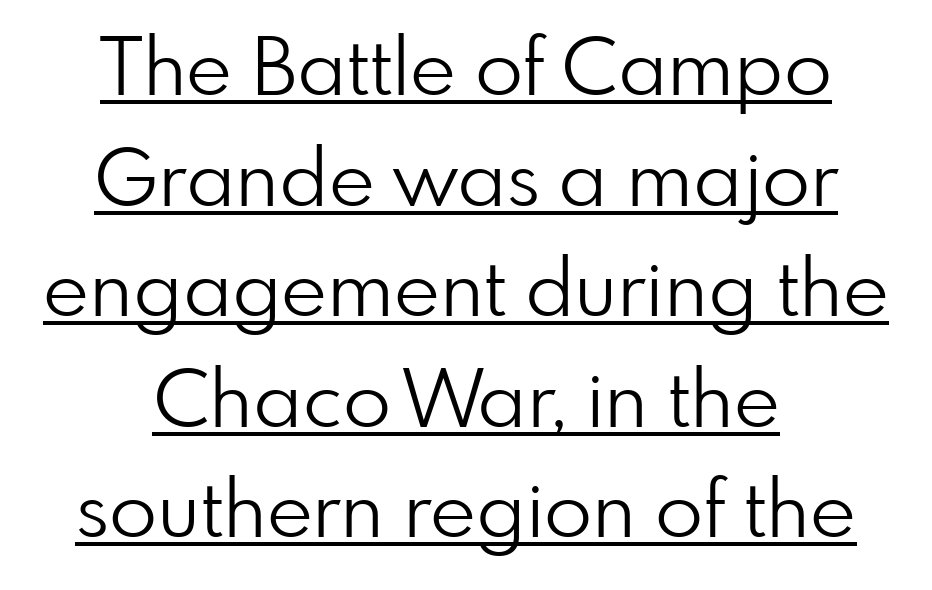
Q: Is the text bold? A: No.
Q: Is the text italic (slanted)? A: No, it is upright.
Q: Is the typeface a serif or a sans-serif typeface? A: Sans-serif.
Q: Is the text underlined? A: Yes.
Q: How is the paragraph aligned? A: Centered.
Q: Is the spacing between letters normal or unusually wide? A: Normal.
Q: Is the spacing between lines tight, normal or loose? A: Normal.
Q: Width (condensed, normal, or wide)? A: Normal.
Q: Stroke contrast? A: Low.
Q: x-height? A: Small.
Q: Monospaced? A: No.
